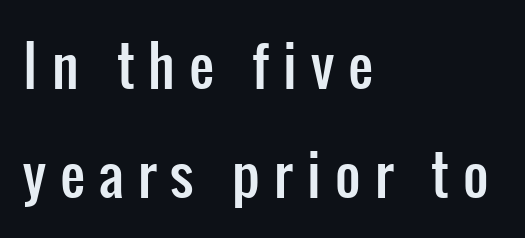
Q: Is the text italic (slanted)? A: No, it is upright.
Q: Is the typeface a serif or a sans-serif typeface? A: Sans-serif.
Q: Is the text underlined? A: No.
Q: How is the paragraph aligned? A: Left-aligned.
Q: Is the spacing between letters normal or unusually wide? A: Unusually wide.
Q: Is the spacing between lines tight, normal or loose? A: Loose.
Q: Width (condensed, normal, or wide)? A: Condensed.
Q: Stroke contrast? A: Low.
Q: x-height? A: Medium.
Q: Monospaced? A: No.
